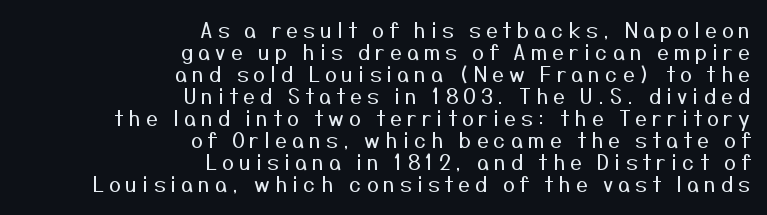
The image shows 21 px text type, upright; set right-aligned, tight line spacing (1.05x), unusually wide letter spacing (+0.24 em), not underlined.
